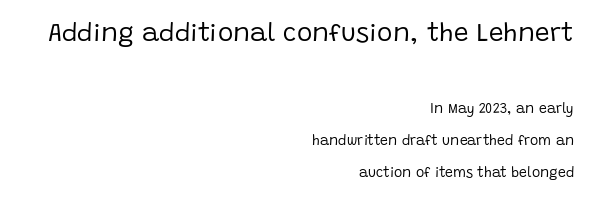
Q: Is the text bold? A: No.
Q: Is the text italic (slanted)? A: No, it is upright.
Q: Is the text underlined? A: No.
Q: How is the paragraph aligned? A: Right-aligned.
Q: Is the spacing between letters normal or unusually wide? A: Normal.
Q: Is the spacing between lines tight, normal or loose? A: Loose.
Q: Which block of text is set in a larger size, the first (top) or the second (bottom)? A: The first (top) one.
